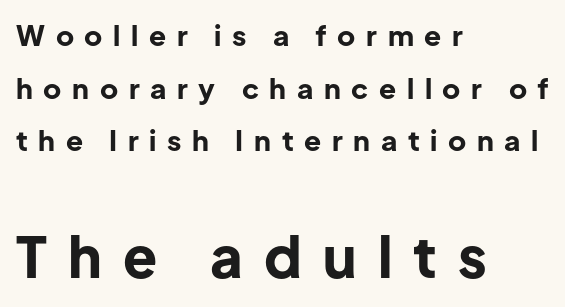
{"serif": "no", "italic": "no", "bold": "yes", "weight": "bold", "width": "normal", "stroke_contrast": "low", "x_height": "medium", "monospaced": "no", "underline": "no", "align": "left", "line_spacing_ratio": 1.88, "letter_spacing": "wide", "letter_spacing_em": 0.38, "larger_block": "second", "size_ratio": 2.0, "glyph_px": 56}
